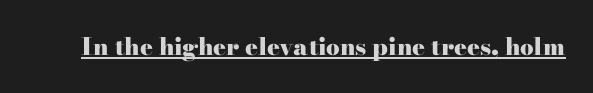
{"italic": "no", "bold": "yes", "underline": "yes", "letter_spacing": "normal", "letter_spacing_em": 0.0, "glyph_px": 24}
